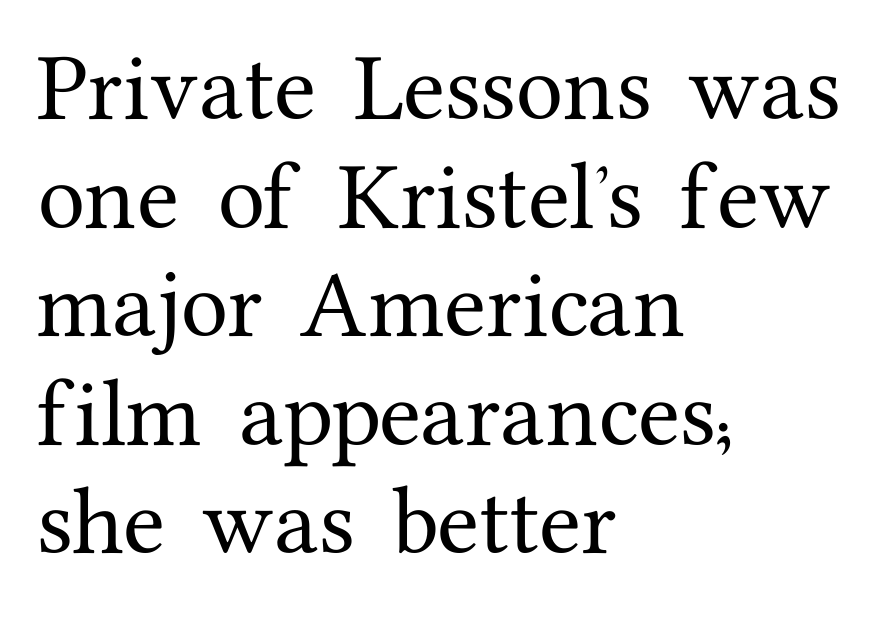
The image shows 77 px serif type, upright; set left-aligned, normal line spacing (1.41x), normal letter spacing, not underlined; medium stroke contrast and a medium x-height.
